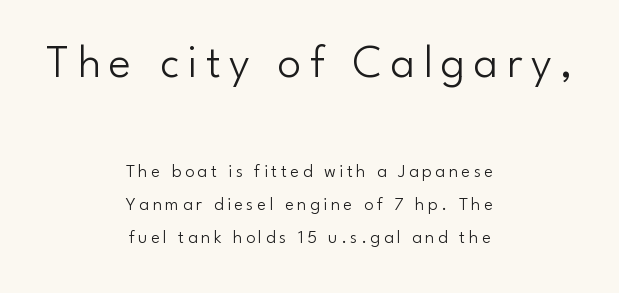
{"serif": "no", "italic": "no", "bold": "no", "weight": "light", "width": "normal", "stroke_contrast": "low", "x_height": "small", "monospaced": "no", "underline": "no", "align": "center", "line_spacing_ratio": 1.74, "larger_block": "first", "size_ratio": 2.47, "glyph_px": 47}
